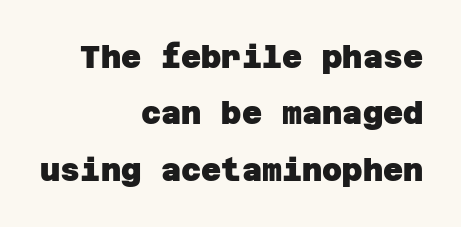
The image shows 31 px heavy sans-serif type; set right-aligned, line spacing 1.82x, normal letter spacing, not underlined; low stroke contrast and a large x-height.
